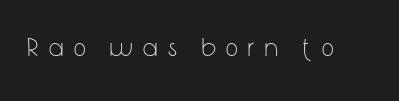
The image shows 26 px text type, upright; set unusually wide letter spacing (+0.41 em), not underlined.
